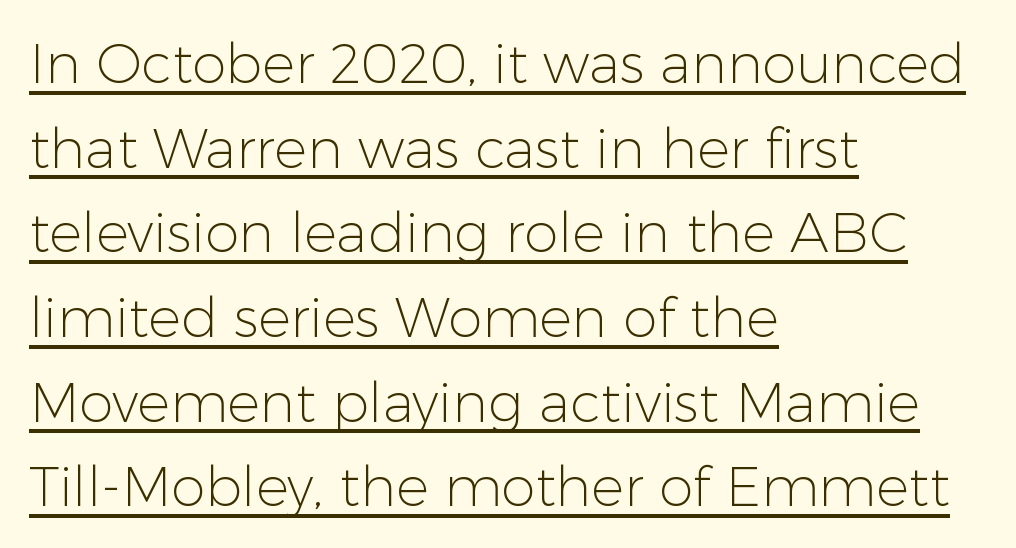
Q: Is the text bold? A: No.
Q: Is the text italic (slanted)? A: No, it is upright.
Q: Is the typeface a serif or a sans-serif typeface? A: Sans-serif.
Q: Is the text underlined? A: Yes.
Q: How is the paragraph aligned? A: Left-aligned.
Q: Is the spacing between letters normal or unusually wide? A: Normal.
Q: Is the spacing between lines tight, normal or loose? A: Normal.
Q: Width (condensed, normal, or wide)? A: Normal.
Q: Stroke contrast? A: Low.
Q: x-height? A: Medium.
Q: Monospaced? A: No.
